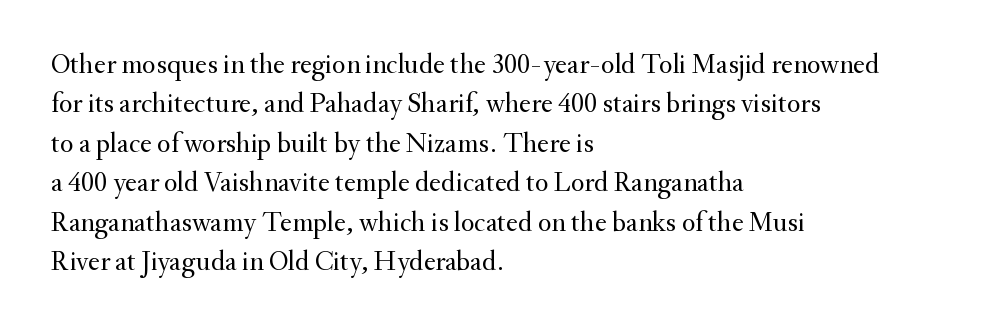
The image shows 28 px regular-weight serif type, upright; set left-aligned, normal line spacing (1.41x), normal letter spacing, not underlined; medium stroke contrast and a small x-height.
